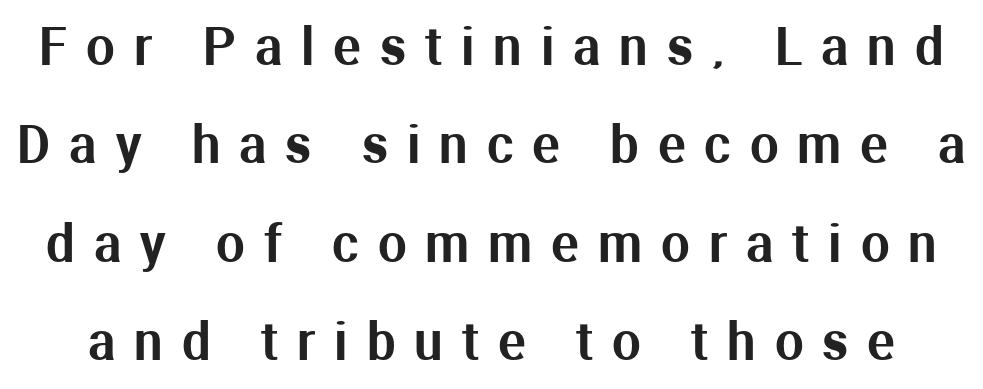
{"serif": "no", "italic": "no", "width": "normal", "stroke_contrast": "medium", "x_height": "medium", "monospaced": "no", "underline": "no", "line_spacing": "loose", "line_spacing_ratio": 1.93, "letter_spacing": "wide", "letter_spacing_em": 0.37, "glyph_px": 51}
